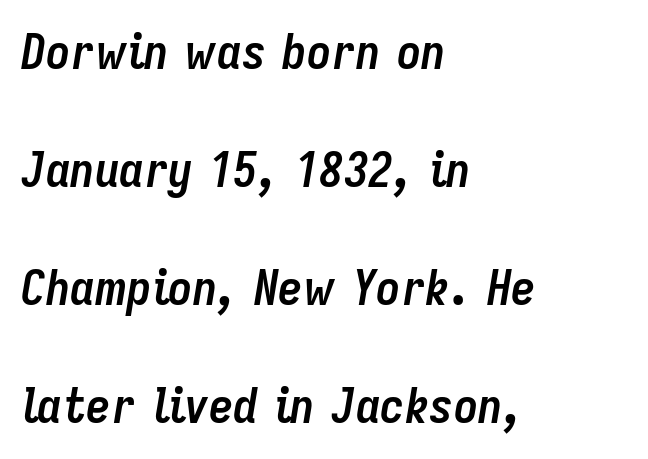
The image shows 49 px semibold, condensed type, italic (leaning right); set left-aligned, loose line spacing (2.41x), normal letter spacing, not underlined; low stroke contrast and a medium x-height.
